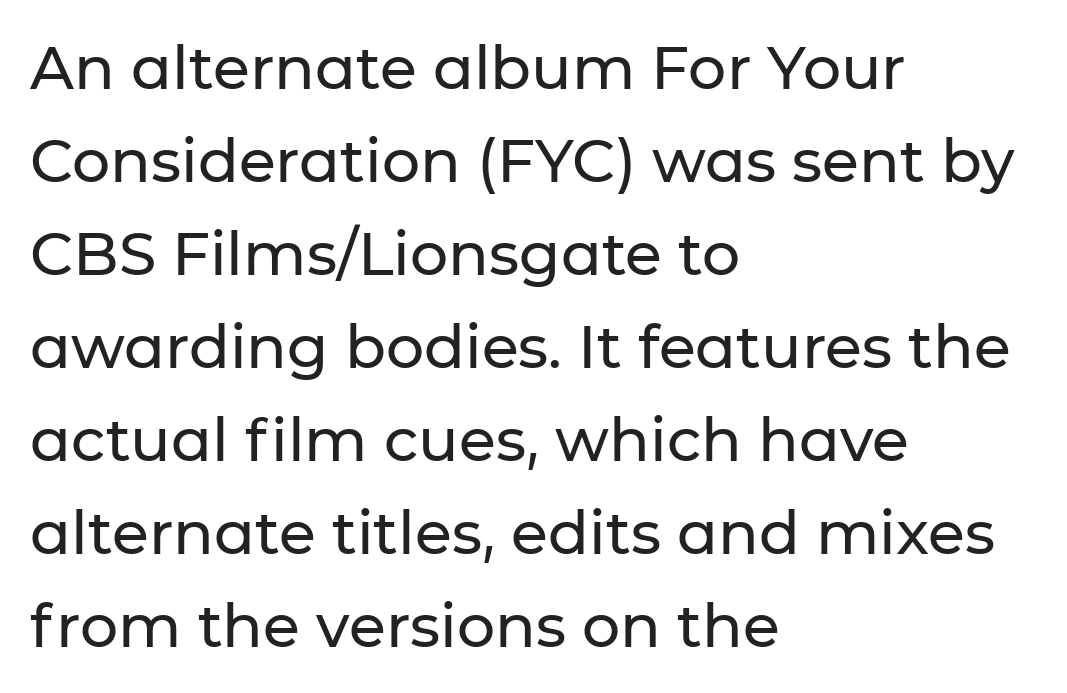
The image shows 60 px sans-serif type, upright; set left-aligned, normal line spacing (1.55x), normal letter spacing, not underlined; low stroke contrast and a medium x-height.
